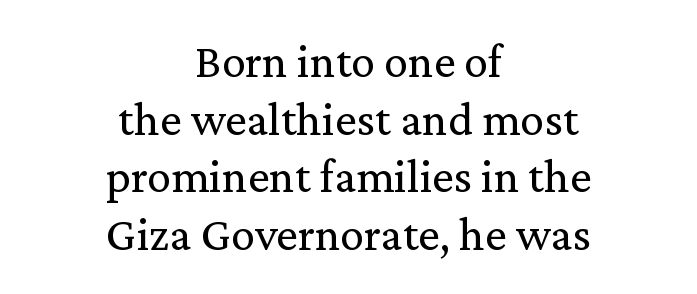
Nope, not italic — everything's standing straight. Words float on clear page, feet unadorned. Each line is balanced around a shared central axis. Ink coverage per letter is moderate at most. I'd call this a serif setting — the letters wear small feet.
